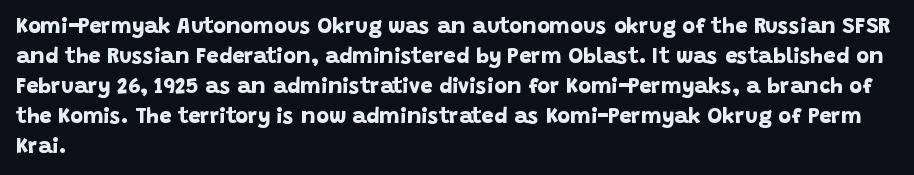
{"bold": "yes", "underline": "no", "align": "left", "line_spacing": "normal", "line_spacing_ratio": 1.36, "letter_spacing": "normal", "letter_spacing_em": 0.0, "glyph_px": 22}
